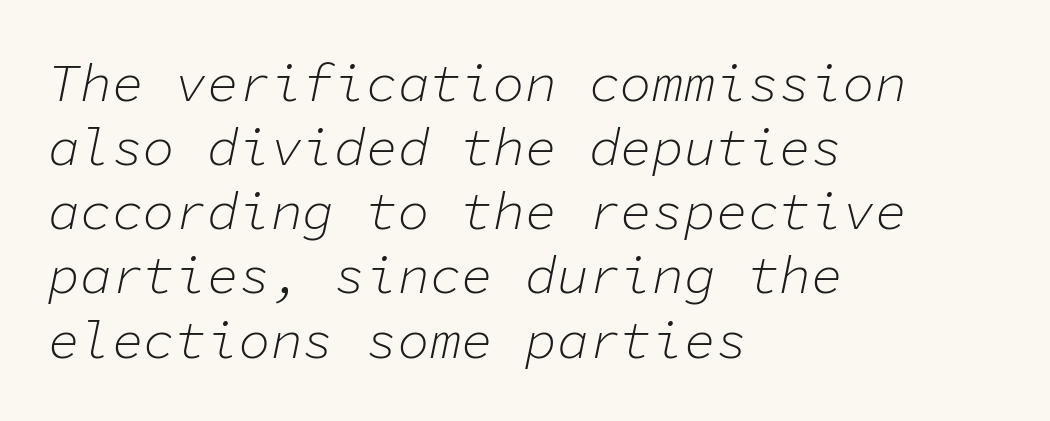
{"italic": "yes", "lean": "right", "slant_degrees": 11, "bold": "no", "weight": "light", "width": "normal", "stroke_contrast": "low", "x_height": "medium", "monospaced": "yes", "underline": "no", "align": "left", "line_spacing_ratio": 1.21, "letter_spacing": "normal", "letter_spacing_em": 0.0, "glyph_px": 53}
